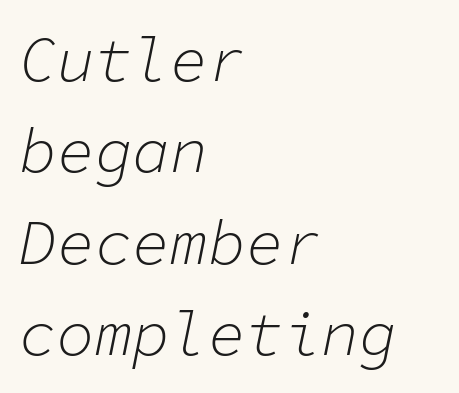
Q: Is the text bold? A: No.
Q: Is the text italic (slanted)? A: Yes, it leans right by about 11 degrees.
Q: Is the text underlined? A: No.
Q: How is the paragraph aligned? A: Left-aligned.
Q: Is the spacing between letters normal or unusually wide? A: Normal.
Q: Is the spacing between lines tight, normal or loose? A: Normal.
Q: Width (condensed, normal, or wide)? A: Normal.
Q: Stroke contrast? A: Low.
Q: x-height? A: Medium.
Q: Monospaced? A: Yes.
